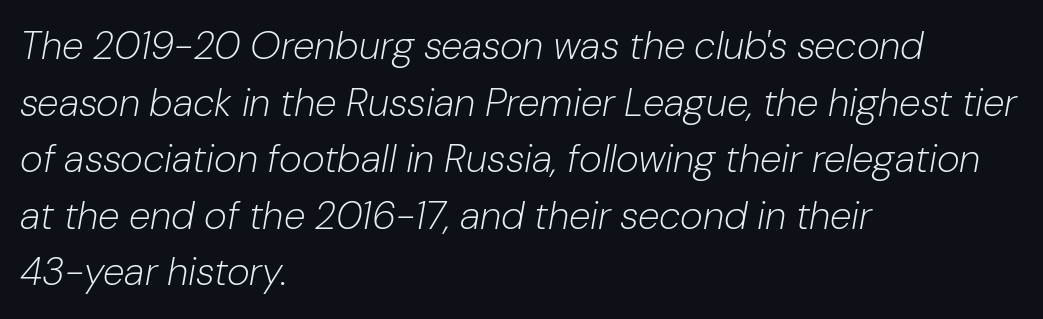
Q: Is the text bold? A: No.
Q: Is the text italic (slanted)? A: Yes, it leans right by about 10 degrees.
Q: Is the text underlined? A: No.
Q: How is the paragraph aligned? A: Left-aligned.
Q: Is the spacing between letters normal or unusually wide? A: Normal.
Q: Is the spacing between lines tight, normal or loose? A: Normal.
Q: Width (condensed, normal, or wide)? A: Normal.
Q: Stroke contrast? A: Low.
Q: x-height? A: Medium.
Q: Monospaced? A: No.
